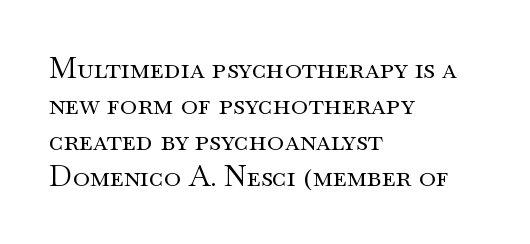
{"serif": "yes", "italic": "no", "bold": "no", "weight": "regular", "width": "wide", "stroke_contrast": "medium", "x_height": "small", "monospaced": "no", "underline": "no", "align": "left", "line_spacing_ratio": 1.24, "letter_spacing": "normal", "letter_spacing_em": 0.0, "glyph_px": 29}
